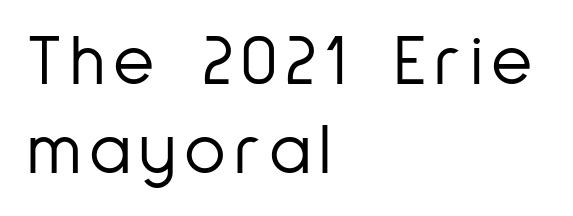
The image shows 71 px light, condensed sans-serif type, upright; set left-aligned, normal line spacing (1.26x), not underlined; low stroke contrast and a medium x-height.
